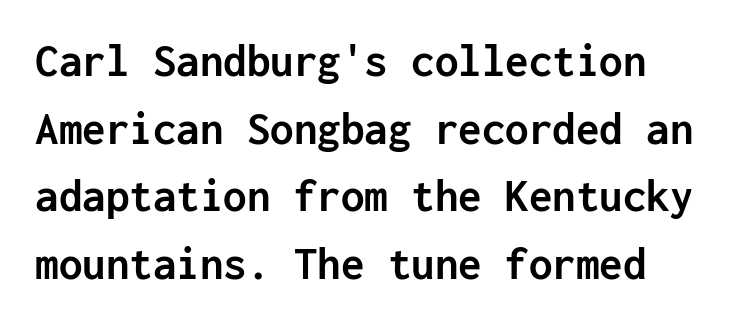
How heavy is the stroke? Heavy — this is a bold. Is there any slant? The stems are plumb. Is this a sans? Yes — the strokes have no serifs. Nobody touched the tracking dial on this one. How would I describe the line gaps? Plain and ordinary.
